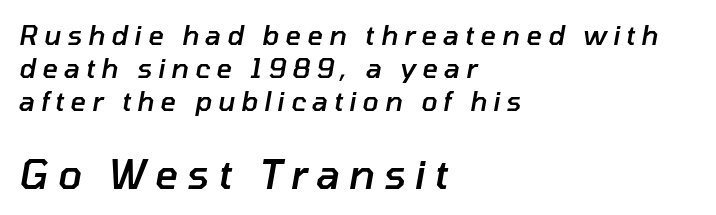
Q: Is the text bold? A: Semi-bold.
Q: Is the text italic (slanted)? A: Yes, it leans right by about 10 degrees.
Q: Is the text underlined? A: No.
Q: How is the paragraph aligned? A: Left-aligned.
Q: Is the spacing between letters normal or unusually wide? A: Unusually wide.
Q: Which block of text is set in a larger size, the first (top) or the second (bottom)? A: The second (bottom) one.
Q: Width (condensed, normal, or wide)? A: Normal.
Q: Stroke contrast? A: Low.
Q: x-height? A: Medium.
Q: Monospaced? A: No.
